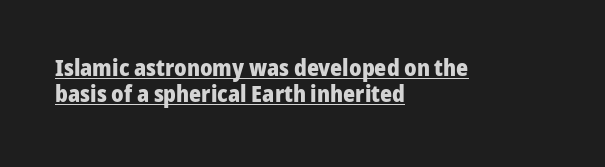
Honestly, the underline is the first thing you notice here. Letter spacing: default. All the whitespace from short lines collects on the right. Bold? Absolutely — the strokes are thick and heavy. A typesetter would call this leading minimal, almost set solid.
